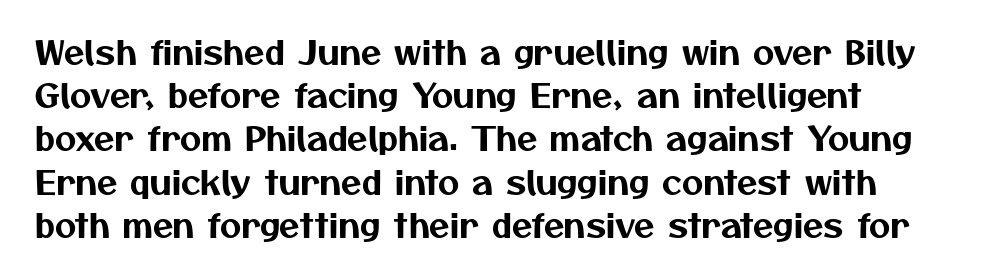
The image shows 33 px sans-serif type; set normal line spacing (1.31x), normal letter spacing, not underlined; medium stroke contrast and a medium x-height.
